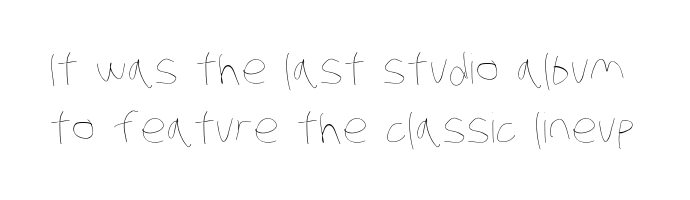
The image shows 41 px thin, condensed type; set normal line spacing (1.45x), normal letter spacing, not underlined; low stroke contrast and a large x-height.
